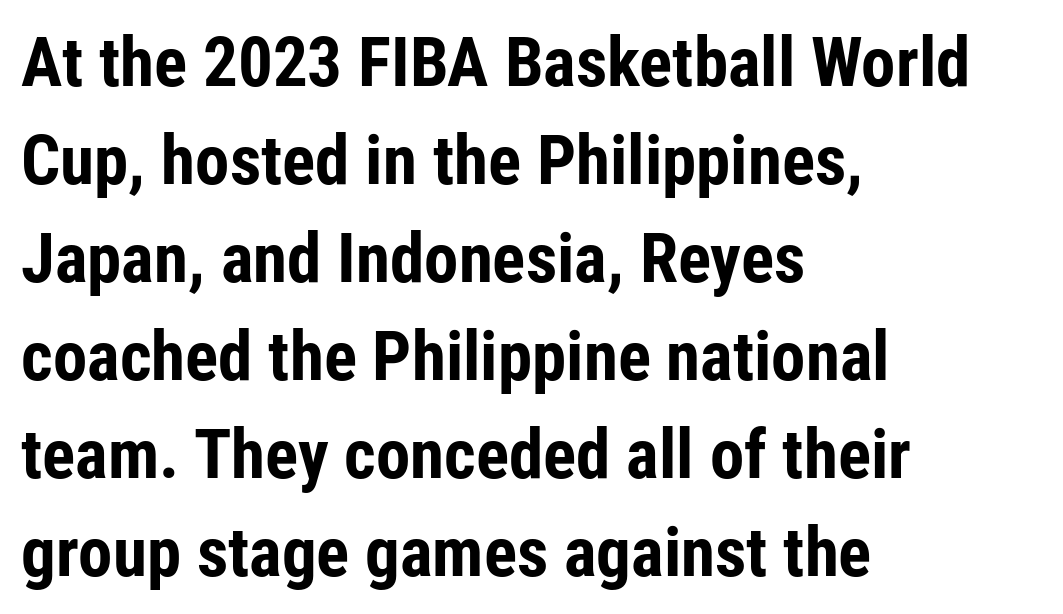
Regarding leading, the lines here are spaced in the standard way. Think of a printed novel: that variable character pitch is what you see here. This is the regular roman posture of the typeface. Just letters on the line, the space beneath them empty. Weight: bold.
